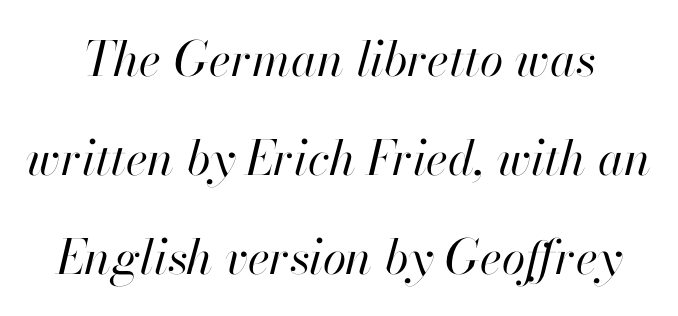
The image shows 48 px regular-weight type, italic (leaning right); set loose line spacing (2.06x), normal letter spacing, not underlined; high stroke contrast and a small x-height.
